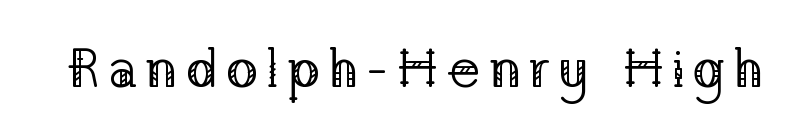
Q: Is the text bold? A: No.
Q: Is the text italic (slanted)? A: No, it is upright.
Q: Is the typeface a serif or a sans-serif typeface? A: Serif.
Q: Is the text underlined? A: No.
Q: Width (condensed, normal, or wide)? A: Normal.
Q: Stroke contrast? A: Low.
Q: x-height? A: Medium.
Q: Monospaced? A: No.
